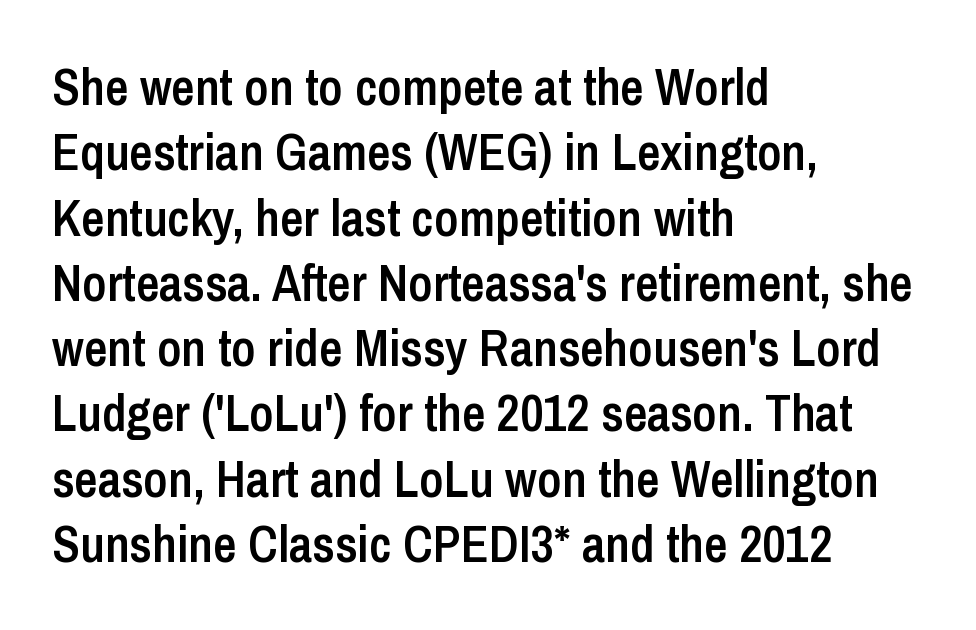
Q: Is the text bold? A: Semi-bold.
Q: Is the text italic (slanted)? A: No, it is upright.
Q: Is the typeface a serif or a sans-serif typeface? A: Sans-serif.
Q: Is the text underlined? A: No.
Q: How is the paragraph aligned? A: Left-aligned.
Q: Is the spacing between letters normal or unusually wide? A: Normal.
Q: Is the spacing between lines tight, normal or loose? A: Normal.
Q: Width (condensed, normal, or wide)? A: Condensed.
Q: Stroke contrast? A: Low.
Q: x-height? A: Medium.
Q: Monospaced? A: No.
